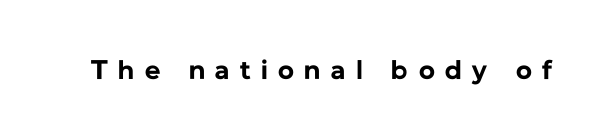
The zone under the glyphs is completely vacant. The letterforms stand isolated, each surrounded by extra space. The font's upright variant was chosen for this text. Chunky letters — that's bold for sure.
